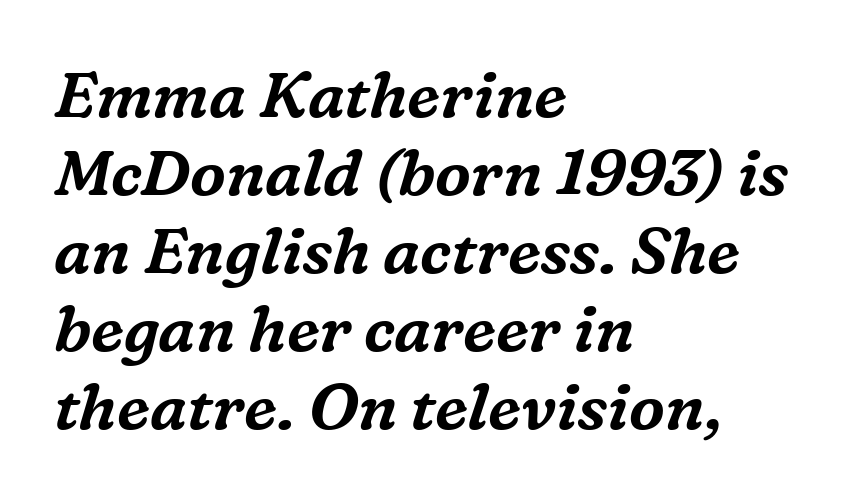
The image shows 64 px serif type, italic (leaning right); set left-aligned, line spacing 1.22x, normal letter spacing, not underlined; medium stroke contrast and a medium x-height.
